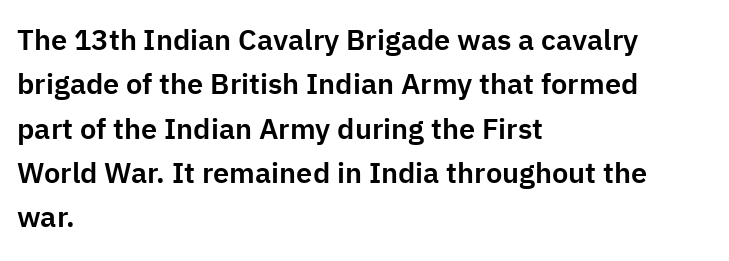
Q: Is the text italic (slanted)? A: No, it is upright.
Q: Is the typeface a serif or a sans-serif typeface? A: Sans-serif.
Q: Is the text underlined? A: No.
Q: How is the paragraph aligned? A: Left-aligned.
Q: Is the spacing between letters normal or unusually wide? A: Normal.
Q: Is the spacing between lines tight, normal or loose? A: Normal.
Q: Width (condensed, normal, or wide)? A: Normal.
Q: Stroke contrast? A: Low.
Q: x-height? A: Medium.
Q: Monospaced? A: No.
